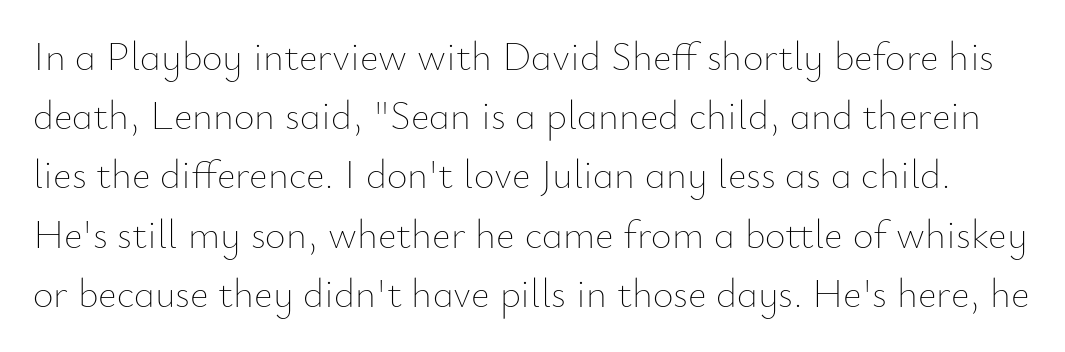
Q: Is the text bold? A: No.
Q: Is the text italic (slanted)? A: No, it is upright.
Q: Is the text underlined? A: No.
Q: Is the spacing between letters normal or unusually wide? A: Normal.
Q: Is the spacing between lines tight, normal or loose? A: Normal.
Q: Width (condensed, normal, or wide)? A: Normal.
Q: Stroke contrast? A: Low.
Q: x-height? A: Small.
Q: Monospaced? A: No.
